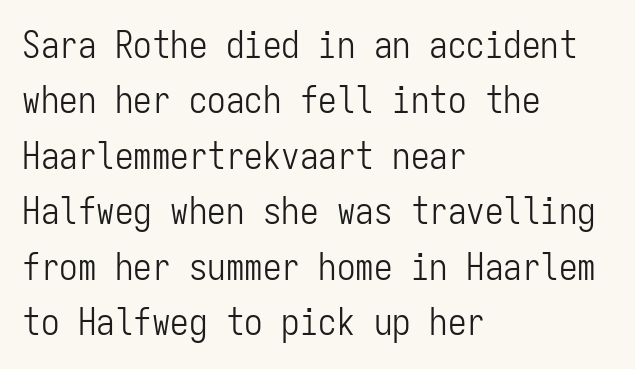
The image shows 37 px light, condensed sans-serif type, upright, monospaced; set left-aligned, normal line spacing (1.5x), normal letter spacing, not underlined; low stroke contrast and a medium x-height.
